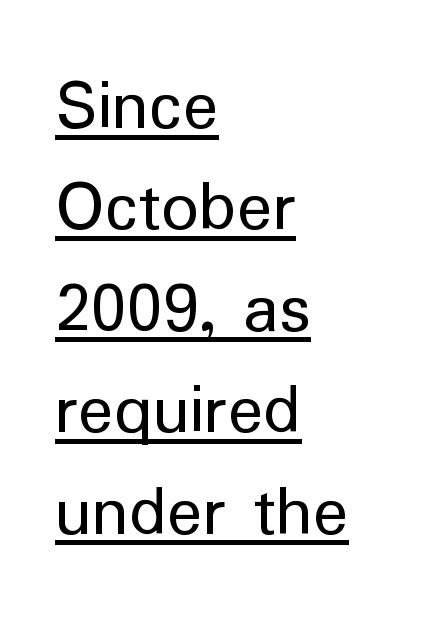
The image shows 74 px regular-weight sans-serif type, upright; set left-aligned, normal line spacing (1.37x), normal letter spacing, underlined; low stroke contrast and a medium x-height.
